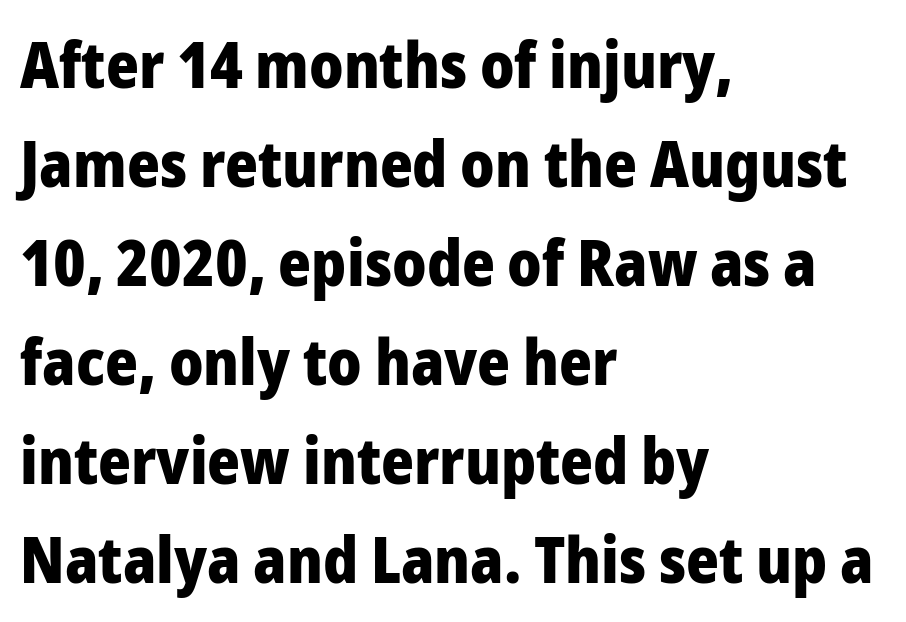
The image shows 63 px heavy sans-serif type, upright; set left-aligned, normal line spacing (1.57x), normal letter spacing, not underlined; low stroke contrast and a medium x-height.
